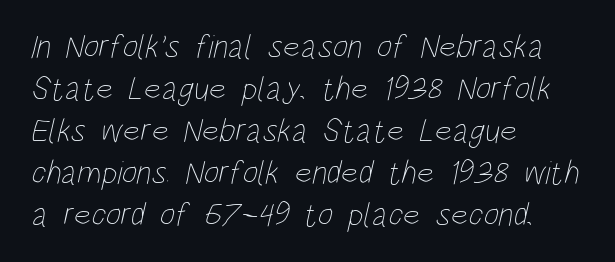
The image shows 33 px thin, condensed type; set left-aligned, normal line spacing (1.27x), normal letter spacing, not underlined; low stroke contrast and a large x-height.
